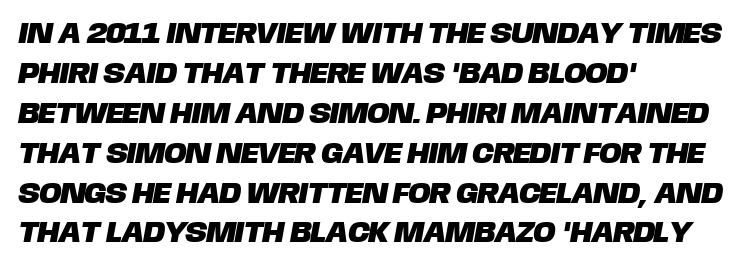
Q: Is the typeface a serif or a sans-serif typeface? A: Sans-serif.
Q: Is the text underlined? A: No.
Q: How is the paragraph aligned? A: Left-aligned.
Q: Is the spacing between letters normal or unusually wide? A: Normal.
Q: Is the spacing between lines tight, normal or loose? A: Normal.
Q: Width (condensed, normal, or wide)? A: Normal.
Q: Stroke contrast? A: Low.
Q: x-height? A: Large.
Q: Monospaced? A: No.
